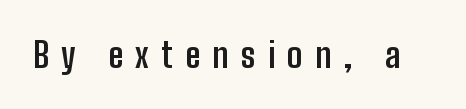
The image shows 35 px semibold, condensed sans-serif type, upright; set unusually wide letter spacing (+0.35 em), not underlined; low stroke contrast and a medium x-height.
